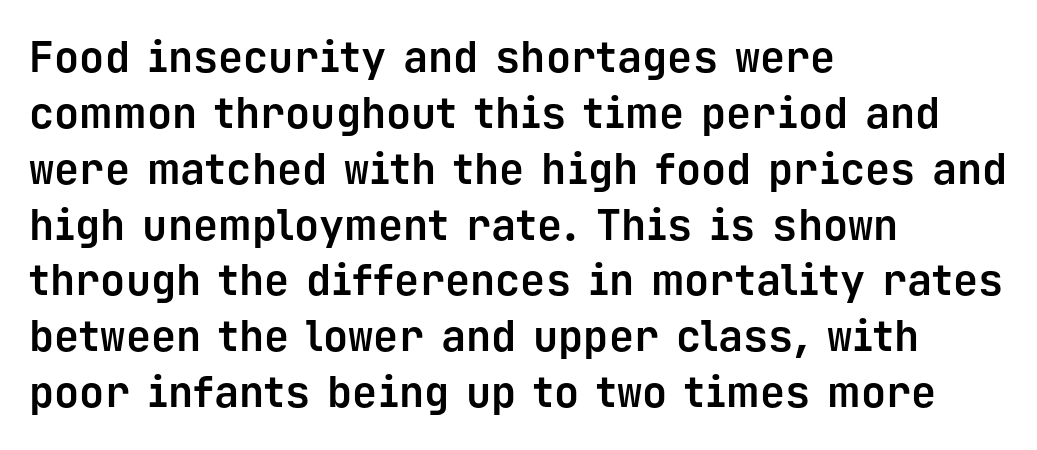
The image shows 42 px bold sans-serif type, upright, monospaced; set left-aligned, normal line spacing (1.33x), normal letter spacing, not underlined; low stroke contrast and a medium x-height.
